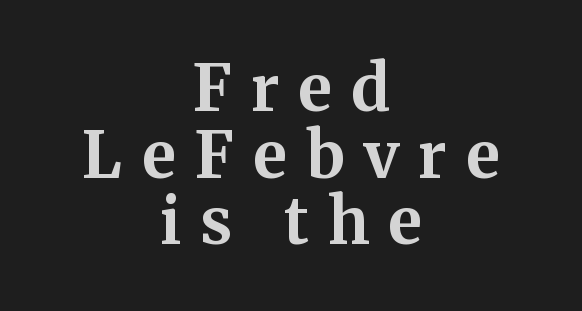
The image shows 64 px bold serif type, upright; set centered, tight line spacing (1.04x), unusually wide letter spacing (+0.3 em), not underlined; medium stroke contrast and a medium x-height.
